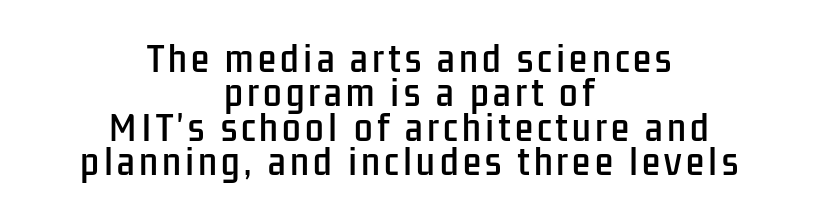
Q: Is the text italic (slanted)? A: No, it is upright.
Q: Is the typeface a serif or a sans-serif typeface? A: Sans-serif.
Q: Is the text underlined? A: No.
Q: How is the paragraph aligned? A: Centered.
Q: Is the spacing between lines tight, normal or loose? A: Tight.
Q: Width (condensed, normal, or wide)? A: Condensed.
Q: Stroke contrast? A: Low.
Q: x-height? A: Medium.
Q: Monospaced? A: No.
